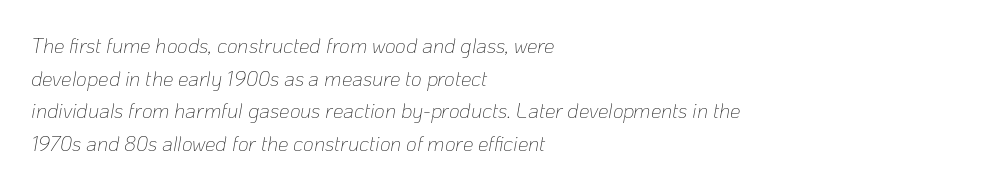
Q: Is the text bold? A: No.
Q: Is the text italic (slanted)? A: Yes, it leans right by about 10 degrees.
Q: Is the text underlined? A: No.
Q: How is the paragraph aligned? A: Left-aligned.
Q: Is the spacing between letters normal or unusually wide? A: Normal.
Q: Is the spacing between lines tight, normal or loose? A: Normal.
